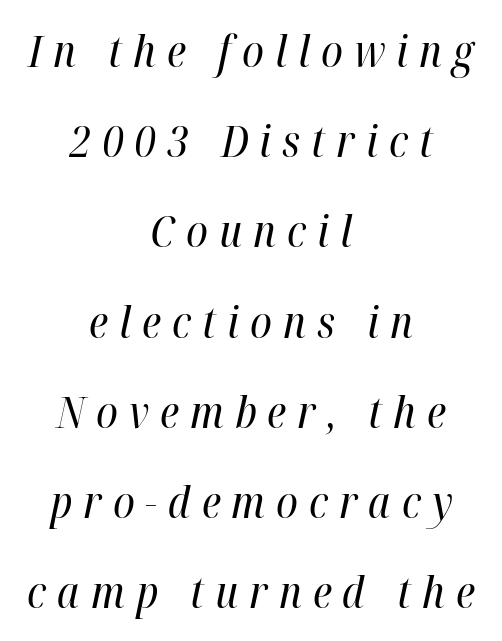
Q: Is the text bold? A: No.
Q: Is the text italic (slanted)? A: Yes, it leans right by about 12 degrees.
Q: Is the text underlined? A: No.
Q: How is the paragraph aligned? A: Centered.
Q: Is the spacing between letters normal or unusually wide? A: Unusually wide.
Q: Is the spacing between lines tight, normal or loose? A: Loose.
Q: Width (condensed, normal, or wide)? A: Condensed.
Q: Stroke contrast? A: High.
Q: x-height? A: Medium.
Q: Monospaced? A: No.
